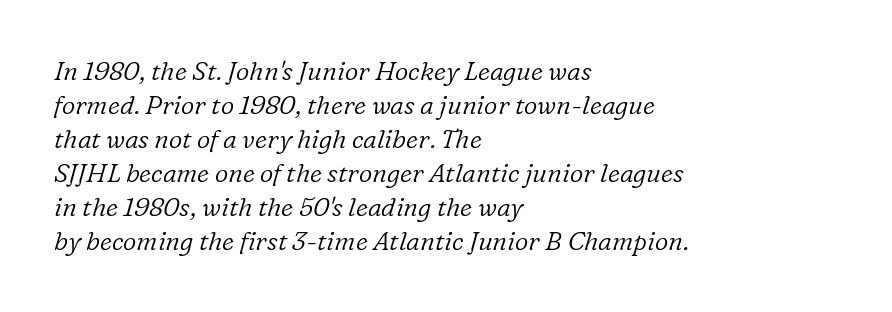
Leading: standard. Clear beneath every line of the passage. Glyph-to-glyph distance matches everyday printed text. This sample uses an oblique cut, with every glyph tilted off the vertical.
